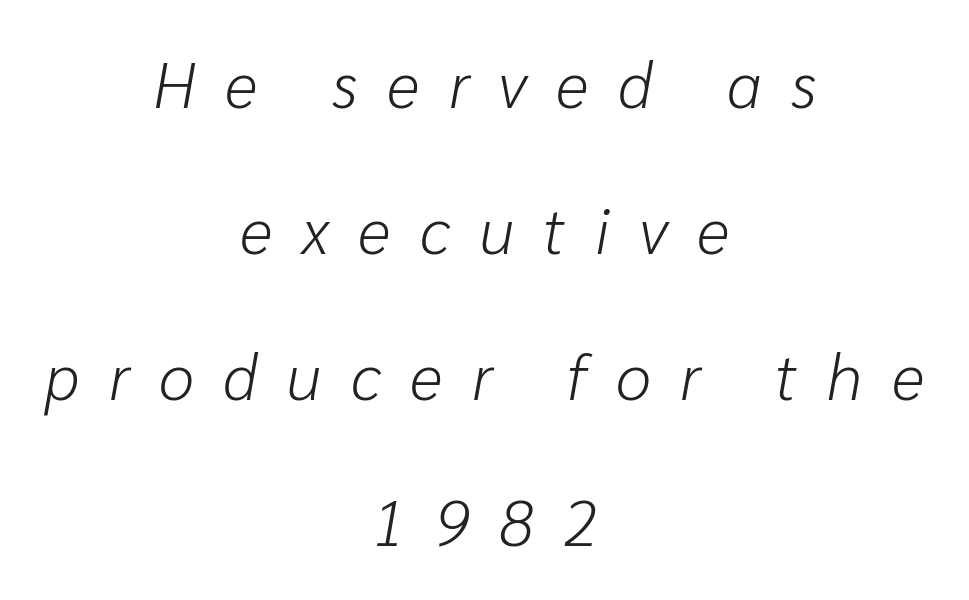
{"italic": "yes", "lean": "right", "slant_degrees": 10, "bold": "no", "weight": "light", "width": "normal", "stroke_contrast": "low", "x_height": "medium", "monospaced": "no", "underline": "no", "align": "center", "line_spacing": "loose", "line_spacing_ratio": 2.28, "letter_spacing": "wide", "letter_spacing_em": 0.46, "glyph_px": 64}
